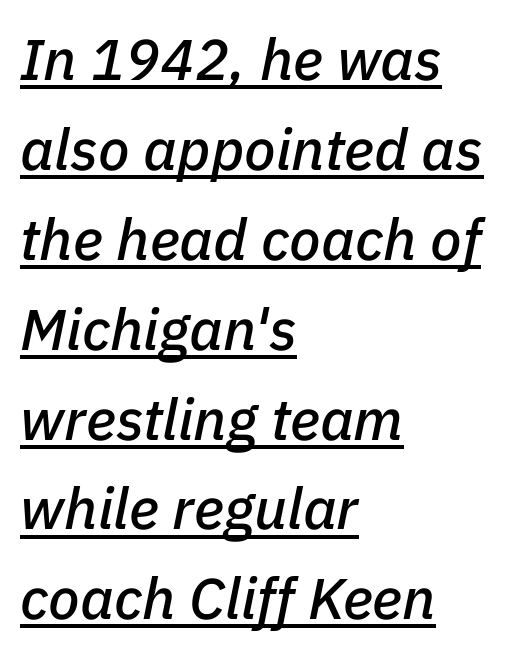
Each line starts at the same left margin while the right side varies. Compared with undecorated copy, this sample adds a rule below the words. Characters follow at the spacing the type designer built in. Each letter keeps its own natural width here, so spacing adapts to shape. One glance says typical: line gaps are just what's usual.
